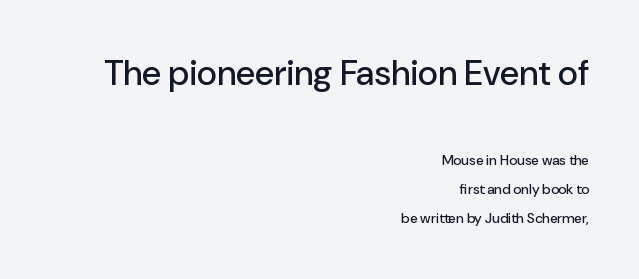
The image shows 35 px sans-serif type, upright; set right-aligned, loose line spacing (2.08x), normal letter spacing, not underlined; the first (top) block is 2.5x larger; low stroke contrast and a medium x-height.
